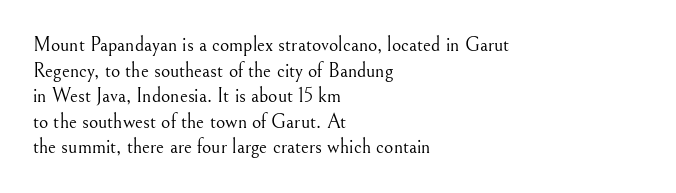
The image shows 20 px text type, upright; set left-aligned, normal line spacing (1.28x), normal letter spacing, not underlined.
